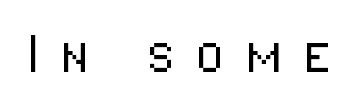
This is roman type, the default non-slanted kind. Honestly, there is no underline to notice here at all. How are the letters spaced? Widely, with obvious added tracking. This sample uses a sans-serif face. No extra ink here — the face is not bold. Varying glyph widths throughout — classic text-font behaviour.
